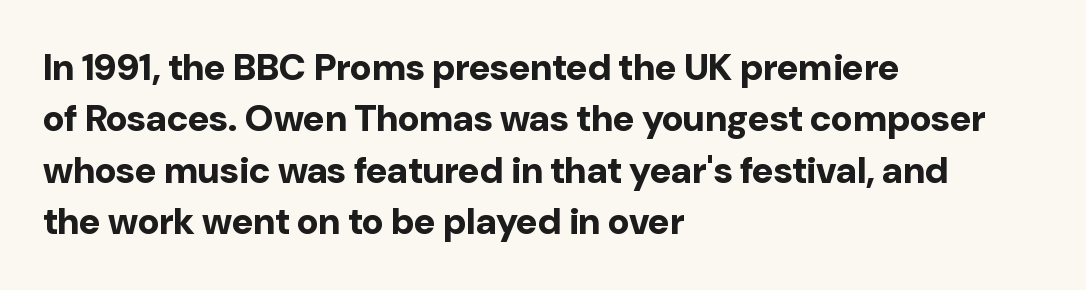
The image shows 37 px bold sans-serif type, upright; set left-aligned, normal line spacing (1.39x), normal letter spacing, not underlined; low stroke contrast and a medium x-height.
